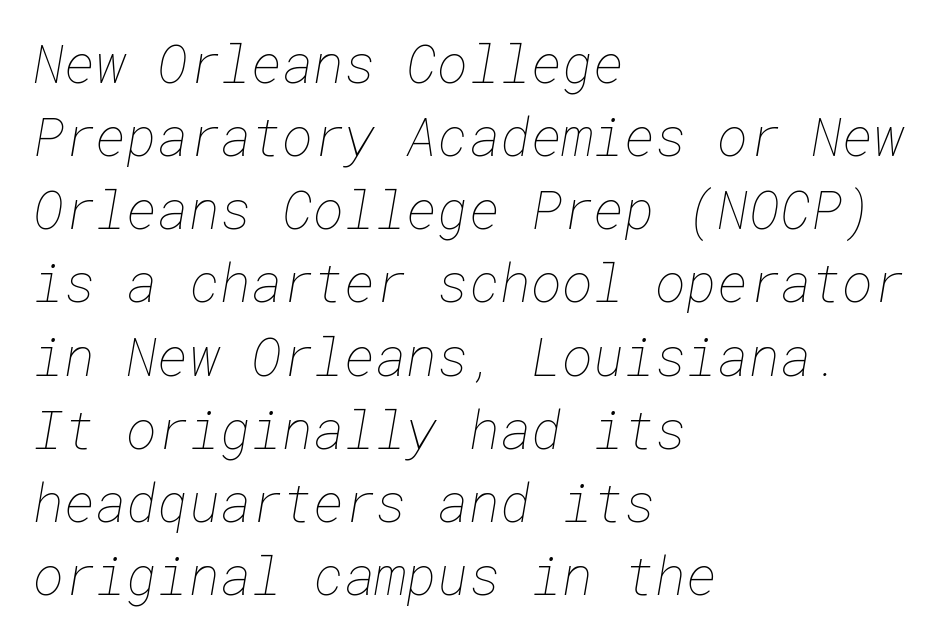
The image shows 53 px thin type; set left-aligned, normal line spacing (1.38x), normal letter spacing, not underlined; low stroke contrast and a medium x-height.
